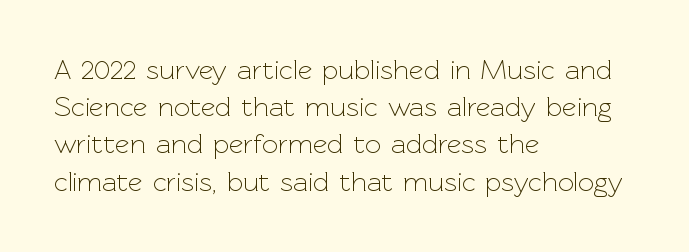
Think of a printed novel: that variable character pitch is what you see here. Between one letter and the next there's only the usual sliver of space. The cut favours lightness, reaching ordinary text weight at its darkest. Notice how the stems are strictly vertical — no italics here. Type style note: lacks serifs. Each row of text sits above clean, open space.
